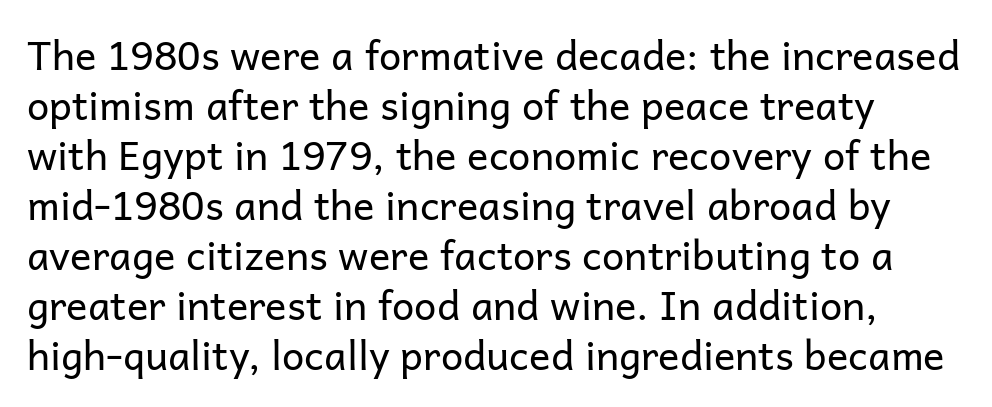
The image shows 40 px regular-weight sans-serif type, upright; set normal line spacing (1.25x), normal letter spacing, not underlined; low stroke contrast and a medium x-height.
